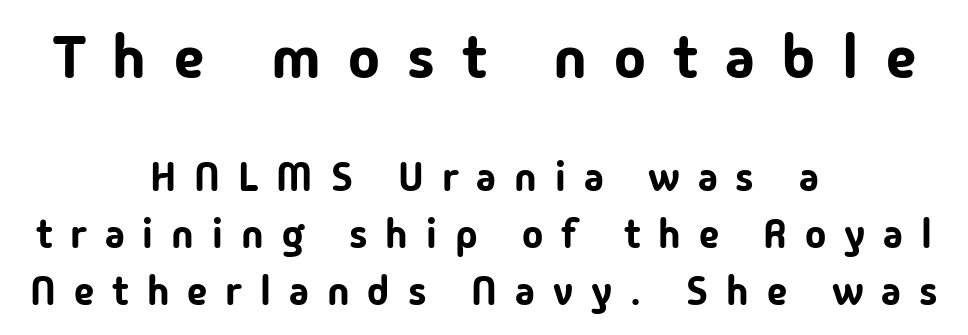
Q: Is the text italic (slanted)? A: No, it is upright.
Q: Is the typeface a serif or a sans-serif typeface? A: Sans-serif.
Q: Is the text underlined? A: No.
Q: How is the paragraph aligned? A: Centered.
Q: Is the spacing between letters normal or unusually wide? A: Unusually wide.
Q: Is the spacing between lines tight, normal or loose? A: Normal.
Q: Which block of text is set in a larger size, the first (top) or the second (bottom)? A: The first (top) one.
Q: Width (condensed, normal, or wide)? A: Normal.
Q: Stroke contrast? A: Low.
Q: x-height? A: Medium.
Q: Monospaced? A: No.
